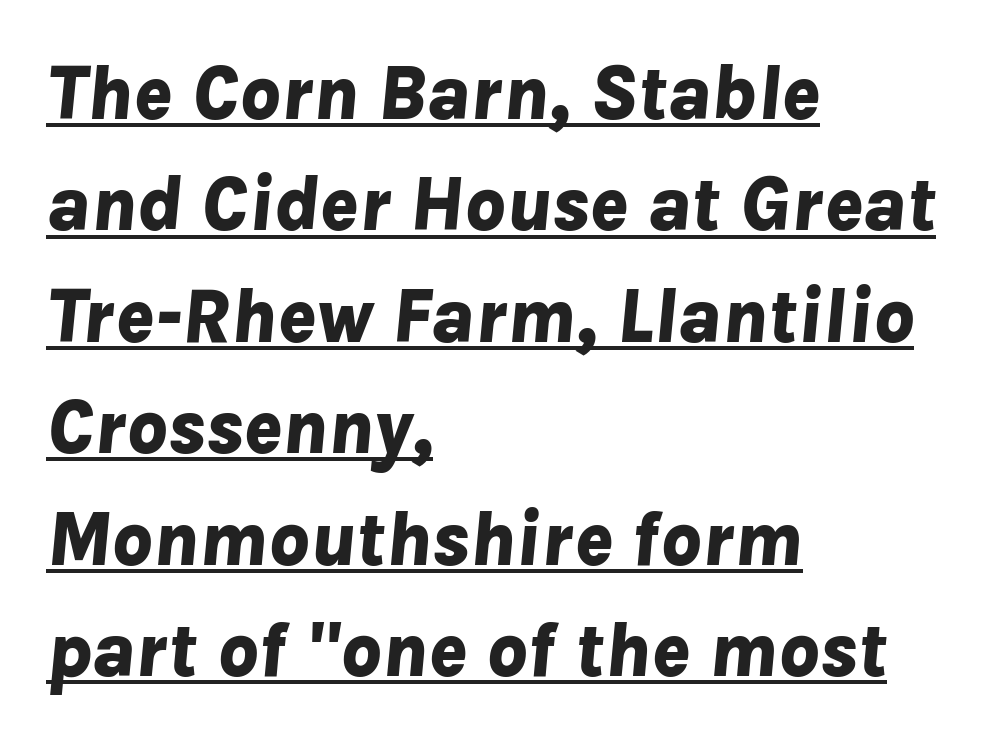
Compared with ordinary roman type, these characters are visibly tilted. Is the block centered? No — it sits flush against the left margin. Quick note: interline space is typical. The face used here has the dense, thick strokes of a bold.
